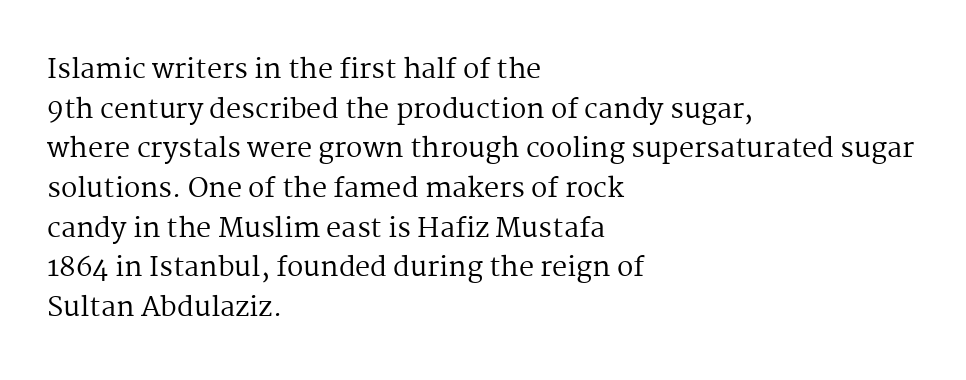
Q: Is the text bold? A: No.
Q: Is the text italic (slanted)? A: No, it is upright.
Q: Is the text underlined? A: No.
Q: How is the paragraph aligned? A: Left-aligned.
Q: Is the spacing between letters normal or unusually wide? A: Normal.
Q: Is the spacing between lines tight, normal or loose? A: Normal.
